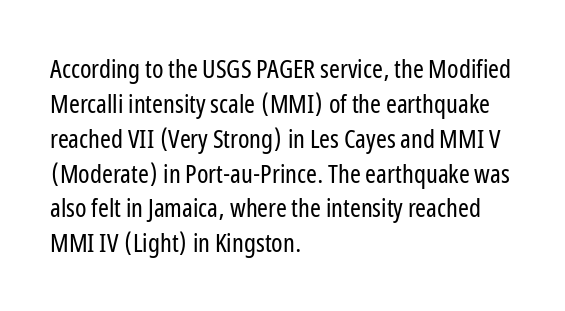
The image shows 26 px text type, upright; set left-aligned, normal line spacing (1.34x), normal letter spacing, not underlined.
